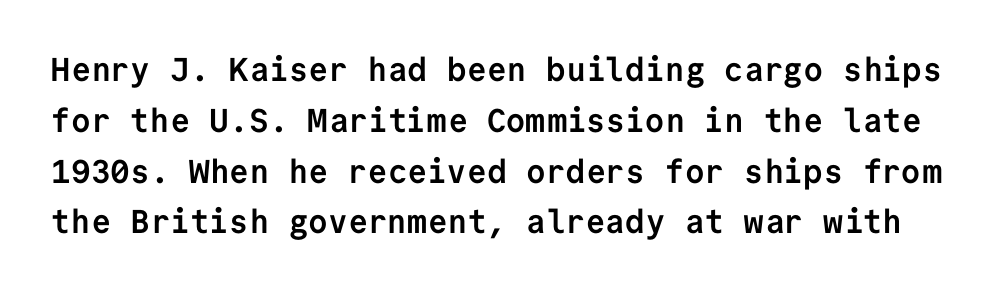
{"serif": "no", "italic": "no", "bold": "yes", "weight": "semibold", "width": "normal", "stroke_contrast": "low", "x_height": "medium", "monospaced": "yes", "underline": "no", "line_spacing": "normal", "line_spacing_ratio": 1.54, "letter_spacing": "normal", "letter_spacing_em": 0.0, "glyph_px": 33}
